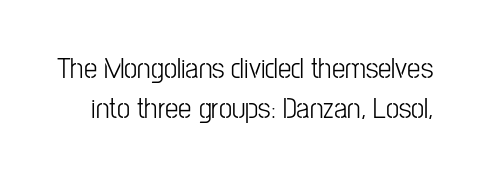
{"serif": "no", "italic": "no", "bold": "no", "weight": "light", "width": "condensed", "stroke_contrast": "low", "x_height": "medium", "monospaced": "no", "underline": "no", "line_spacing": "normal", "line_spacing_ratio": 1.32, "letter_spacing": "normal", "letter_spacing_em": 0.0, "glyph_px": 30}
